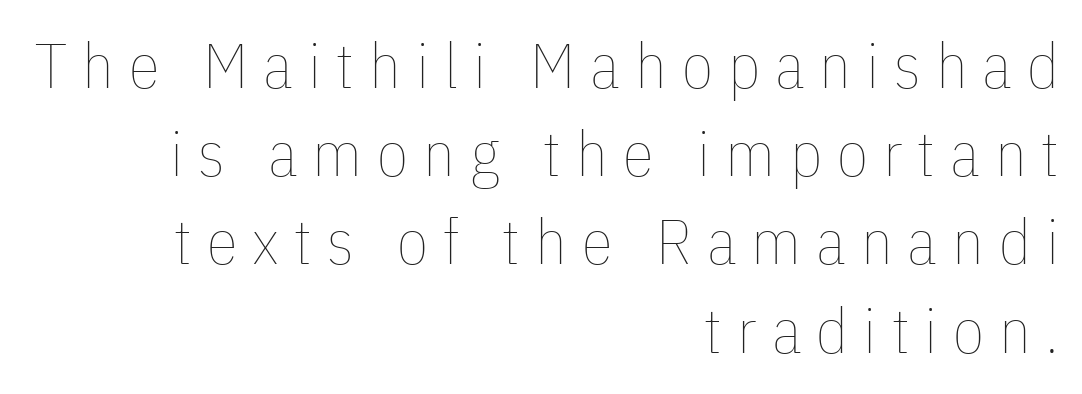
The image shows 63 px thin, condensed type, upright; set right-aligned, normal line spacing (1.4x), unusually wide letter spacing (+0.24 em), not underlined; low stroke contrast and a medium x-height.
